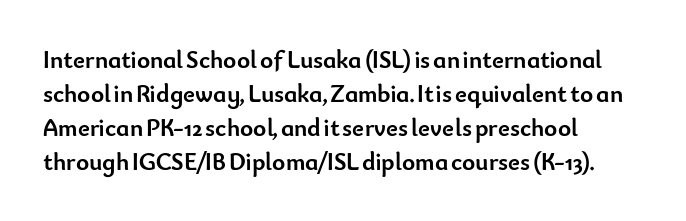
Just letters on the line, the space beneath them empty. No italicization has been applied; the sample stays upright. The rows are spaced the way most documents space them. The glyphs have the mass of a bold cut. Look at the tracking — it's just the regular setting, nothing added. Each line starts at the same left margin while the right side varies.
